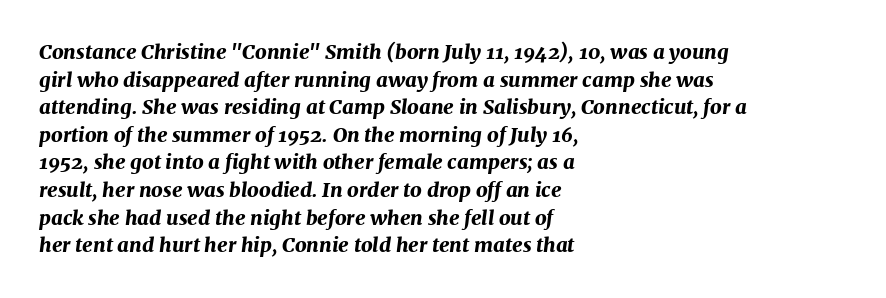
Q: Is the text bold? A: Yes.
Q: Is the text italic (slanted)? A: Yes, it leans right by about 7 degrees.
Q: Is the text underlined? A: No.
Q: How is the paragraph aligned? A: Left-aligned.
Q: Is the spacing between letters normal or unusually wide? A: Normal.
Q: Is the spacing between lines tight, normal or loose? A: Normal.
